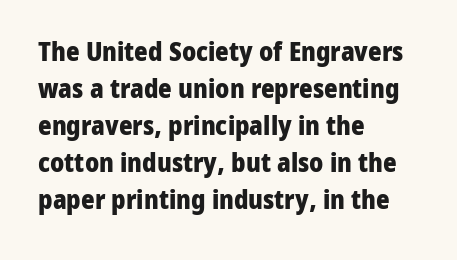
{"italic": "no", "bold": "yes", "underline": "no", "align": "left", "line_spacing": "normal", "line_spacing_ratio": 1.42, "letter_spacing": "normal", "letter_spacing_em": 0.0, "glyph_px": 26}
